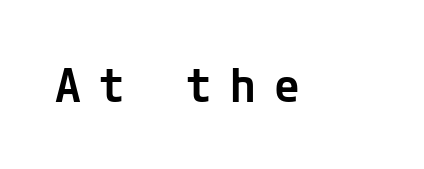
Q: Is the text bold? A: Semi-bold.
Q: Is the text italic (slanted)? A: No, it is upright.
Q: Is the typeface a serif or a sans-serif typeface? A: Sans-serif.
Q: Is the text underlined? A: No.
Q: Is the spacing between letters normal or unusually wide? A: Unusually wide.
Q: Width (condensed, normal, or wide)? A: Normal.
Q: Stroke contrast? A: Low.
Q: x-height? A: Medium.
